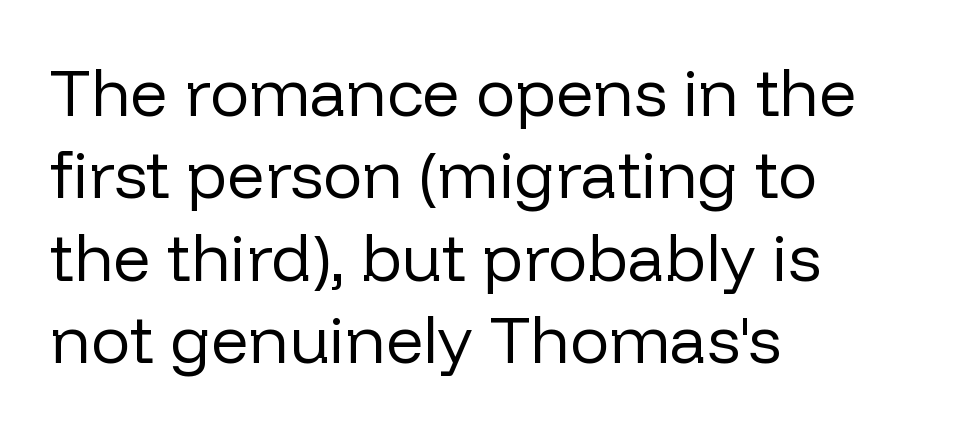
Q: Is the text bold? A: No.
Q: Is the text italic (slanted)? A: No, it is upright.
Q: Is the typeface a serif or a sans-serif typeface? A: Sans-serif.
Q: Is the text underlined? A: No.
Q: How is the paragraph aligned? A: Left-aligned.
Q: Is the spacing between letters normal or unusually wide? A: Normal.
Q: Is the spacing between lines tight, normal or loose? A: Normal.
Q: Width (condensed, normal, or wide)? A: Normal.
Q: Stroke contrast? A: Low.
Q: x-height? A: Medium.
Q: Monospaced? A: No.
